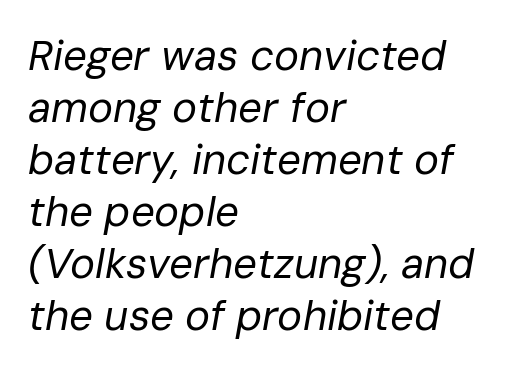
The image shows 42 px regular-weight type, italic (leaning right); set left-aligned, line spacing 1.24x, normal letter spacing, not underlined; low stroke contrast and a medium x-height.
